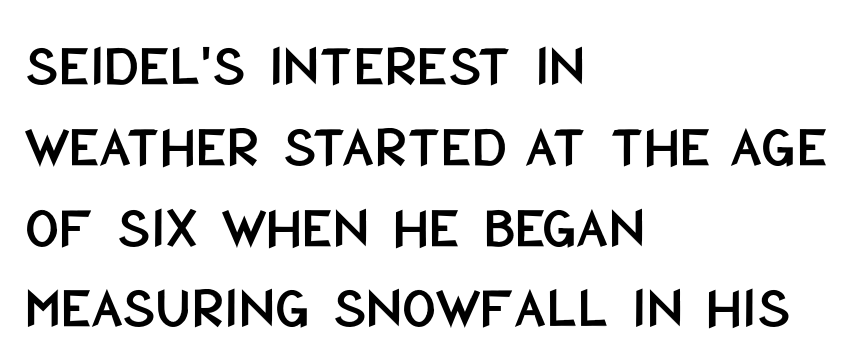
{"serif": "no", "italic": "no", "width": "condensed", "stroke_contrast": "low", "x_height": "large", "monospaced": "no", "underline": "no", "align": "left", "line_spacing": "normal", "line_spacing_ratio": 1.37, "letter_spacing": "normal", "letter_spacing_em": 0.0, "glyph_px": 59}
